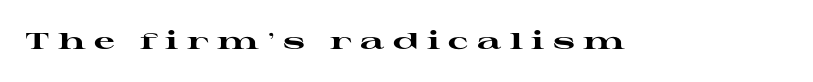
The image shows 23 px bold type, upright; set unusually wide letter spacing (+0.37 em), not underlined.
